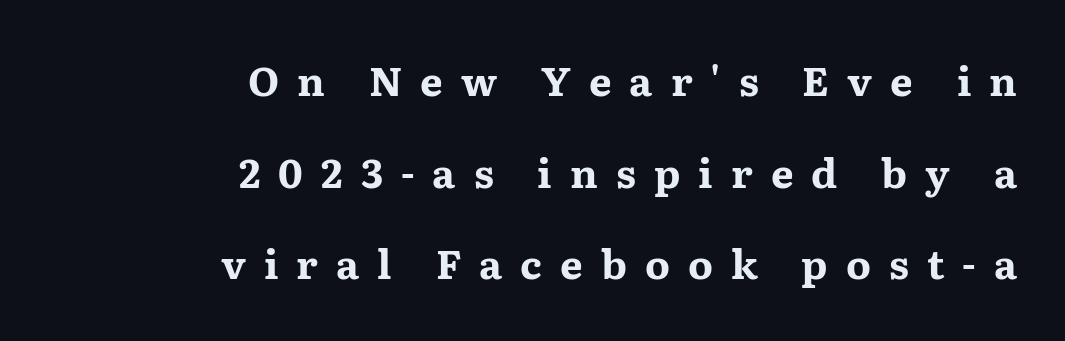
Q: Is the text bold? A: Yes.
Q: Is the text italic (slanted)? A: No, it is upright.
Q: Is the typeface a serif or a sans-serif typeface? A: Serif.
Q: Is the text underlined? A: No.
Q: How is the paragraph aligned? A: Right-aligned.
Q: Is the spacing between letters normal or unusually wide? A: Unusually wide.
Q: Is the spacing between lines tight, normal or loose? A: Loose.
Q: Width (condensed, normal, or wide)? A: Wide.
Q: Stroke contrast? A: Medium.
Q: x-height? A: Medium.
Q: Monospaced? A: No.
